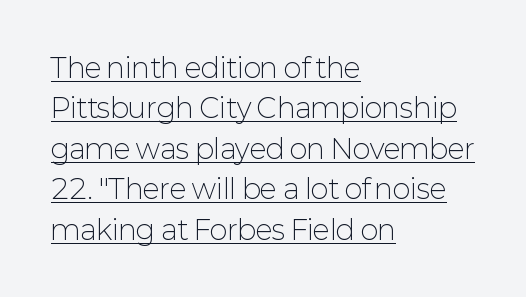
Q: Is the text bold? A: No.
Q: Is the text italic (slanted)? A: No, it is upright.
Q: Is the text underlined? A: Yes.
Q: How is the paragraph aligned? A: Left-aligned.
Q: Is the spacing between letters normal or unusually wide? A: Normal.
Q: Is the spacing between lines tight, normal or loose? A: Normal.
